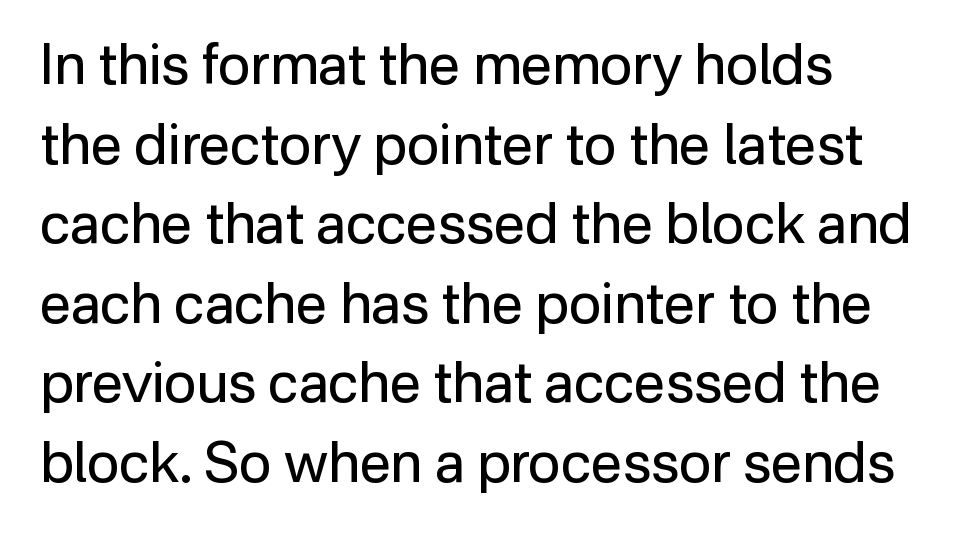
Look at the bottom of the vertical strokes: they stop flat, with no serifs. This is not heavy type; no bold has been used. What stands out about the letter spacing? Nothing — it is the standard amount. The typography opts for an upright posture over an oblique one. The space directly below the letters is spotless.
